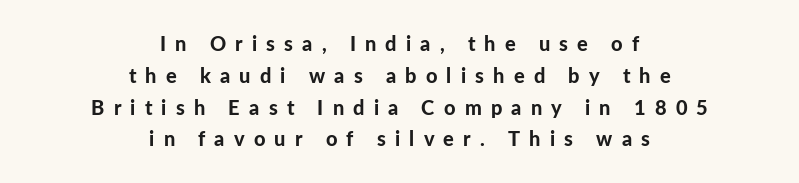
Q: Is the text bold? A: Yes.
Q: Is the text italic (slanted)? A: No, it is upright.
Q: Is the text underlined? A: No.
Q: How is the paragraph aligned? A: Centered.
Q: Is the spacing between letters normal or unusually wide? A: Unusually wide.
Q: Is the spacing between lines tight, normal or loose? A: Normal.
